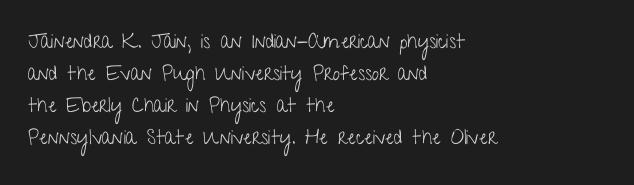
Caption: standard tracking, unaltered. The line-height multiplier appears to be the usual default. Type without underlining. This sample uses an upright cut, with every glyph sitting square on the baseline. This rendering uses left alignment, leaving the right contour irregular. The characters are drawn with everyday or finer stroke widths.
